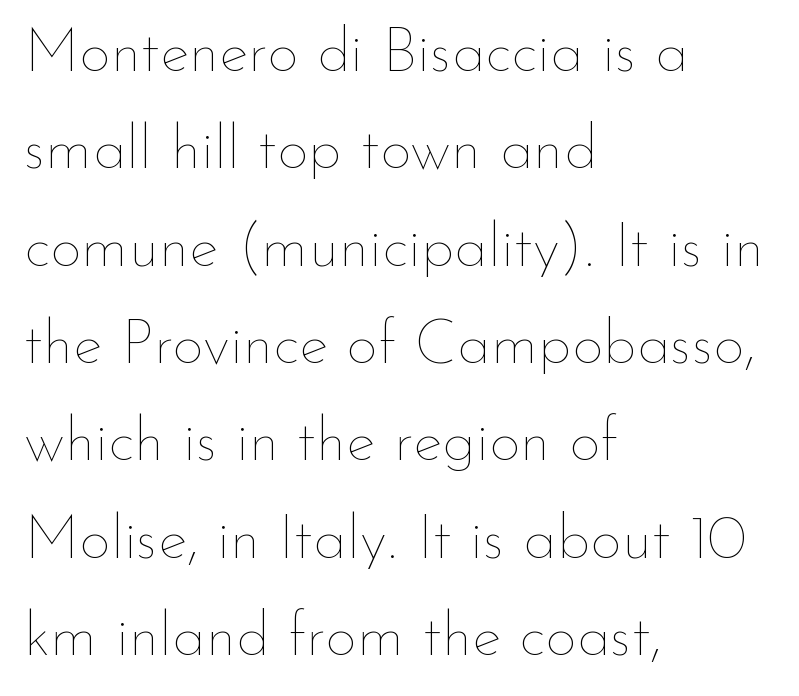
A typesetter would call this zero additional tracking. Note the varied advance widths — an 'i' is clearly narrower than an 'm'. Line spacing here is normal. The strip under each line holds only bare page.
